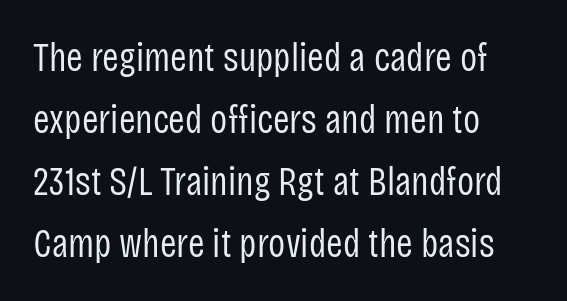
The image shows 40 px regular-weight, condensed sans-serif type, upright; set left-aligned, normal line spacing (1.55x), normal letter spacing, not underlined; low stroke contrast and a large x-height.
